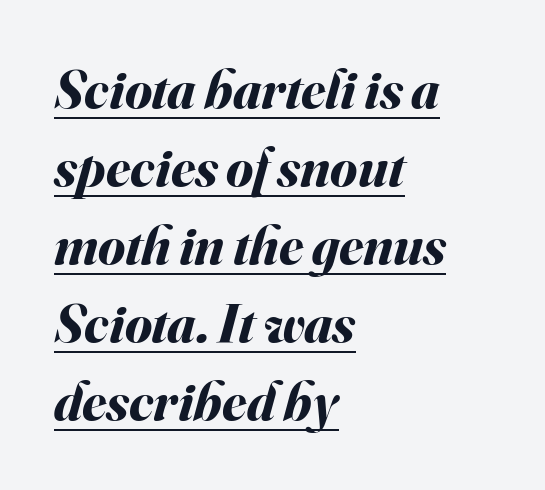
The image shows 55 px bold type, italic (leaning right); set left-aligned, normal line spacing (1.42x), normal letter spacing, underlined; medium stroke contrast and a small x-height.
